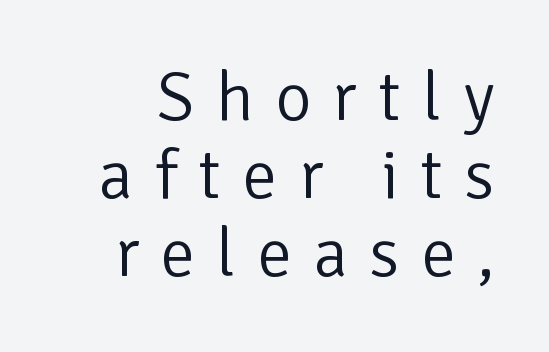
{"serif": "no", "italic": "no", "bold": "no", "weight": "light", "width": "normal", "stroke_contrast": "low", "x_height": "medium", "monospaced": "no", "underline": "no", "line_spacing": "tight", "line_spacing_ratio": 1.13, "letter_spacing": "wide", "letter_spacing_em": 0.31, "glyph_px": 69}
